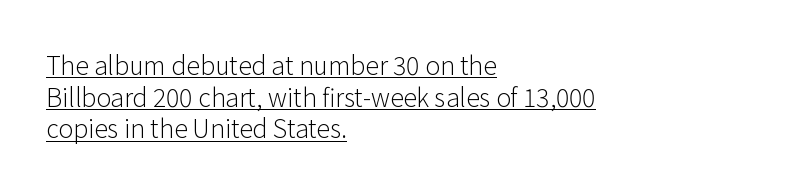
The image shows 25 px text type, upright; set left-aligned, normal line spacing (1.27x), normal letter spacing, underlined.
